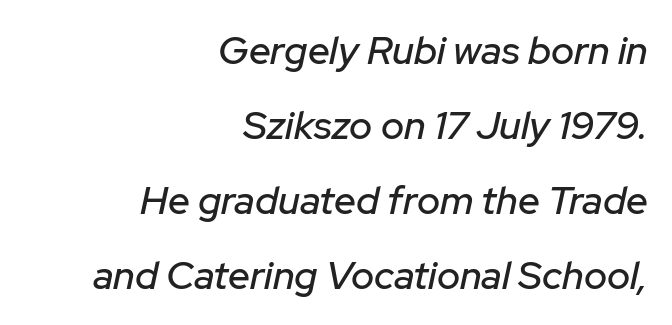
The lettering tilts uniformly, giving the passage an italic look. A bare baseline throughout the passage. The paragraph has a hard right edge and a soft left edge. Each letter keeps its own natural width here, so spacing adapts to shape. Each word holds together tightly as a unit, with standard inter-letter gaps. Summary of vertical rhythm: relaxed, with wide interline spacing.
